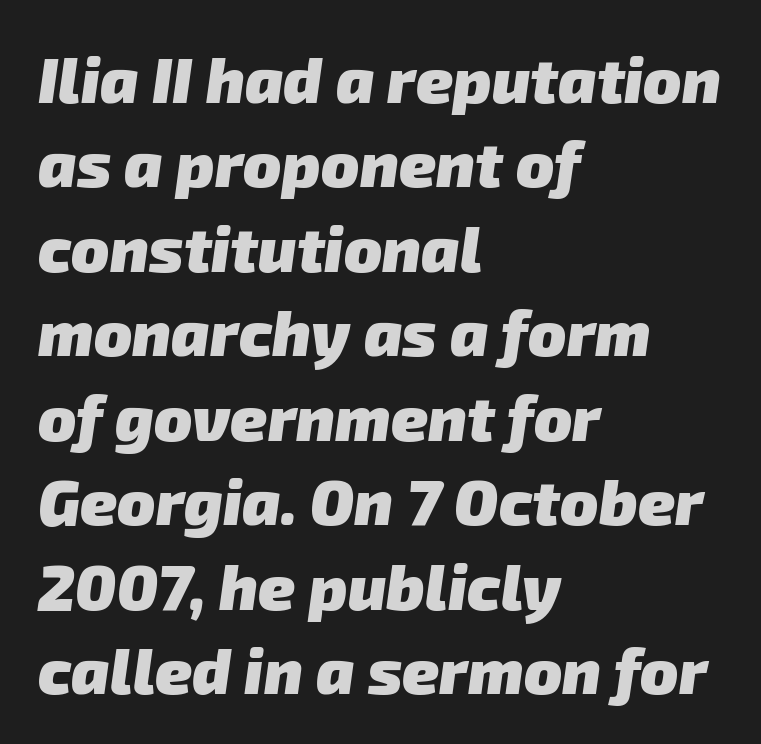
A typesetter would call this proportional, since set widths differ per character. Chunky letters — that's bold for sure. The words here are not underlined. Inter-character spacing is left at the font's built-in metrics. Leading: standard.
